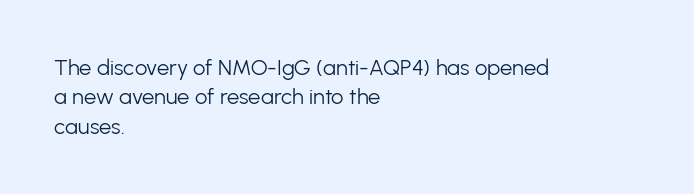
{"italic": "no", "bold": "no", "underline": "no", "align": "left", "line_spacing": "normal", "line_spacing_ratio": 1.33, "letter_spacing": "normal", "letter_spacing_em": 0.0, "glyph_px": 22}
